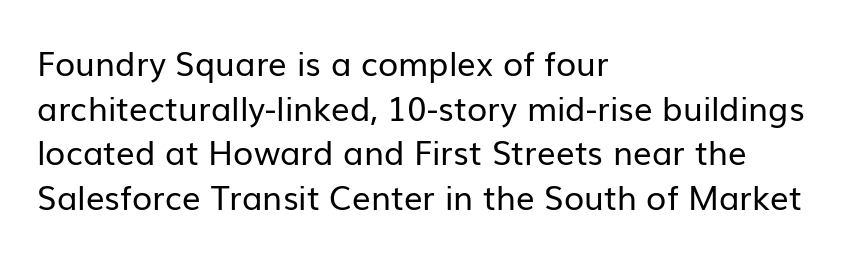
Vertically, the passage feels balanced, rows spaced as you'd expect. The strip under each line holds only bare page. Here the designer chose a conventional face with non-uniform glyph widths. Compared with typical body copy, the letter spacing here is the same. This sample uses a sans-serif face. A quiet, ordinary-to-light weight characterises the typeface.
